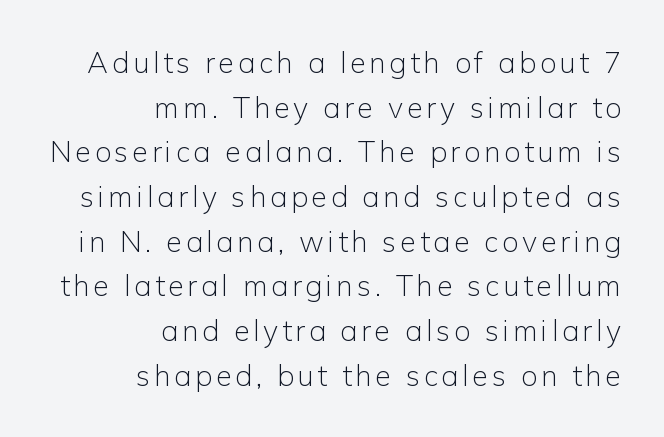
{"serif": "no", "italic": "no", "bold": "no", "weight": "light", "width": "normal", "stroke_contrast": "low", "x_height": "medium", "monospaced": "no", "underline": "no", "align": "right", "line_spacing": "normal", "line_spacing_ratio": 1.54, "glyph_px": 29}
